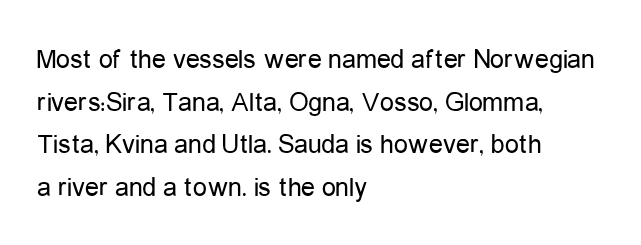
{"serif": "no", "italic": "no", "bold": "no", "weight": "regular", "width": "condensed", "stroke_contrast": "low", "x_height": "medium", "monospaced": "no", "underline": "no", "align": "left", "line_spacing": "normal", "line_spacing_ratio": 1.52, "letter_spacing": "normal", "letter_spacing_em": 0.0, "glyph_px": 28}
